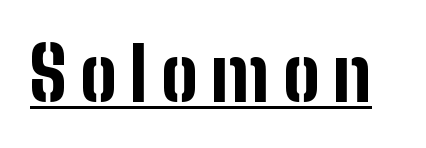
{"serif": "no", "italic": "no", "bold": "yes", "weight": "bold", "width": "condensed", "stroke_contrast": "low", "x_height": "medium", "monospaced": "no", "underline": "yes", "glyph_px": 73}
